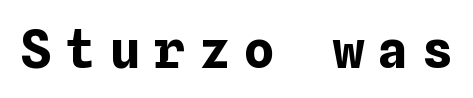
{"italic": "no", "bold": "yes", "weight": "bold", "width": "normal", "stroke_contrast": "low", "x_height": "medium", "underline": "no", "letter_spacing": "wide", "letter_spacing_em": 0.26, "glyph_px": 52}
